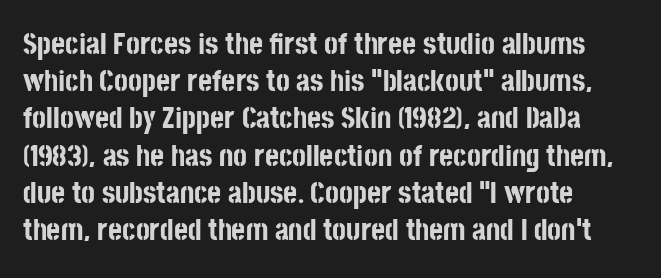
The image shows 30 px bold, condensed sans-serif type, upright; set left-aligned, line spacing 1.24x, normal letter spacing, not underlined; low stroke contrast and a large x-height.
